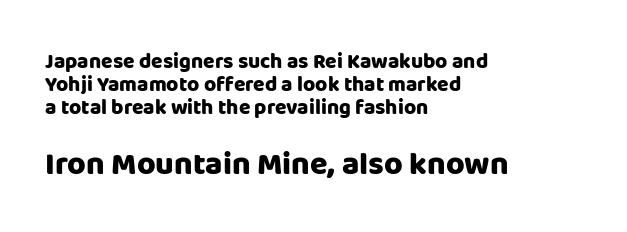
The image shows 32 px heavy sans-serif type, upright; set left-aligned, tight line spacing (1.1x), normal letter spacing, not underlined; the second (bottom) block is 1.52x larger; low stroke contrast and a large x-height.
